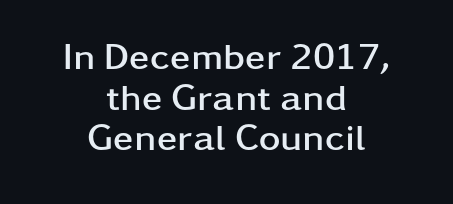
The image shows 37 px semibold, wide sans-serif type, upright; set centered, tight line spacing (1.1x), normal letter spacing, not underlined; low stroke contrast and a medium x-height.
